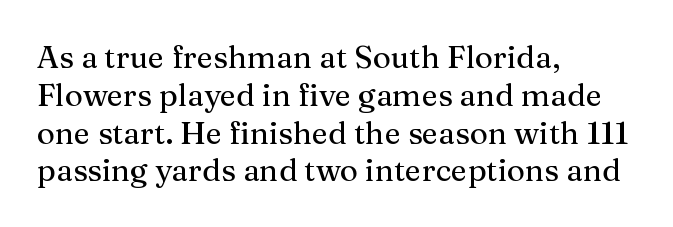
The passage shown is typed in a proportional face where columns would drift. Each letter's strokes conclude with small projecting serifs. All the whitespace from short lines collects on the right. Quick note: not italic, upright. Short note: letters normally spaced. The words here are not underlined.
